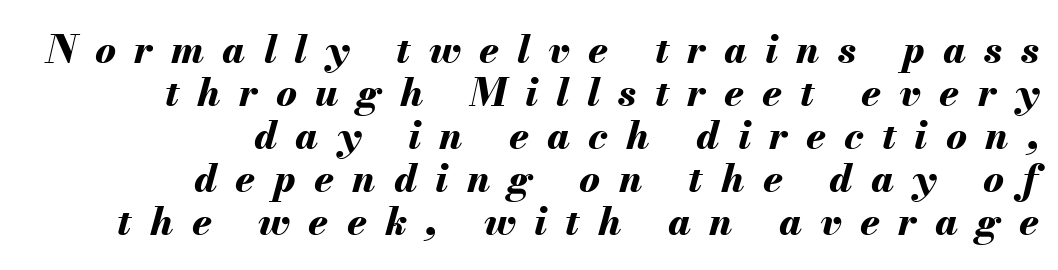
Horizontal alignment here is rightward, an uncommon choice for prose. Any mark beneath the type? The region is blank. Here the designer chose a conventional face with non-uniform glyph widths. Its strokes are broad and dark, the hallmark of bold type. This sample uses an oblique cut, with every glyph tilted off the vertical. In terms of leading, this rendering errs on the cramped side.
